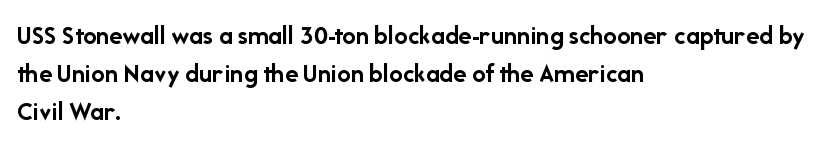
The image shows 27 px bold type, upright; set left-aligned, normal line spacing (1.4x), normal letter spacing, not underlined.
